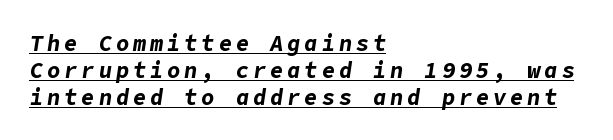
If you drew a ruler down the left edge, every line would touch it. A dark, heavy texture on the line: the type is bold. The passage shown leans; its letterforms are oblique. Caption: lettering with a line underneath.
